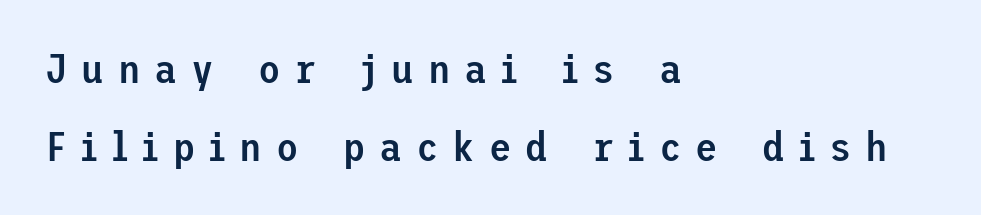
The image shows 41 px semibold sans-serif type, upright; set left-aligned, loose line spacing (1.9x), unusually wide letter spacing (+0.34 em), not underlined; low stroke contrast and a medium x-height.
